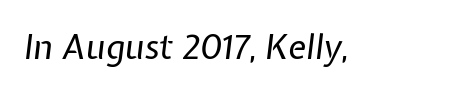
{"italic": "yes", "lean": "right", "slant_degrees": 7, "bold": "no", "weight": "regular", "width": "normal", "stroke_contrast": "low", "x_height": "medium", "monospaced": "no", "underline": "no", "letter_spacing": "normal", "letter_spacing_em": 0.0, "glyph_px": 34}
